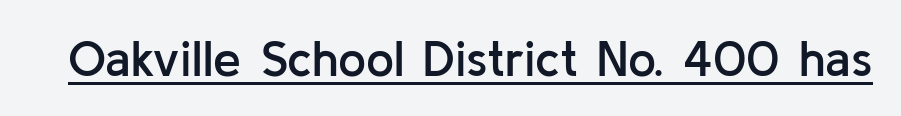
A typesetter would call this proportional, since set widths differ per character. Posture: straight, roman, zero tilt. Look at the stroke-to-counter ratio: somewhat heavy, a semibold. Serifs: no, the terminals of the letterforms are clean. Here the glyphs are tracked normally, forming tight word shapes. A continuous stroke trails under the words, as in a hyperlink.
